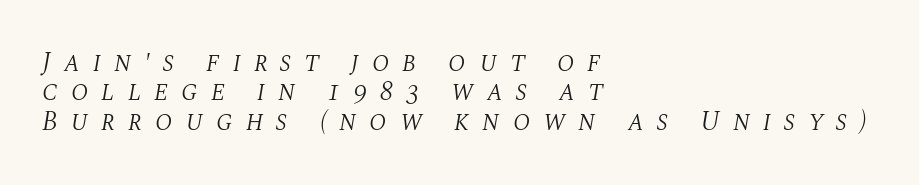
{"italic": "yes", "lean": "right", "slant_degrees": 10, "bold": "no", "underline": "no", "align": "left", "line_spacing": "tight", "line_spacing_ratio": 1.09, "letter_spacing": "wide", "letter_spacing_em": 0.47, "glyph_px": 27}
